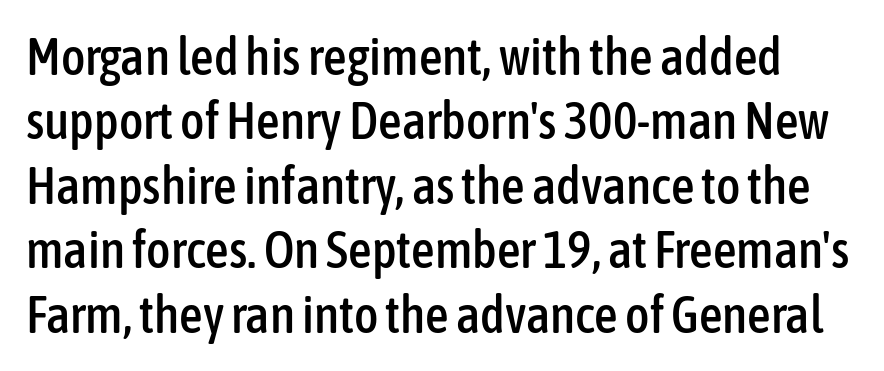
The image shows 52 px condensed sans-serif type, upright; set line spacing 1.24x, normal letter spacing, not underlined; low stroke contrast and a medium x-height.
